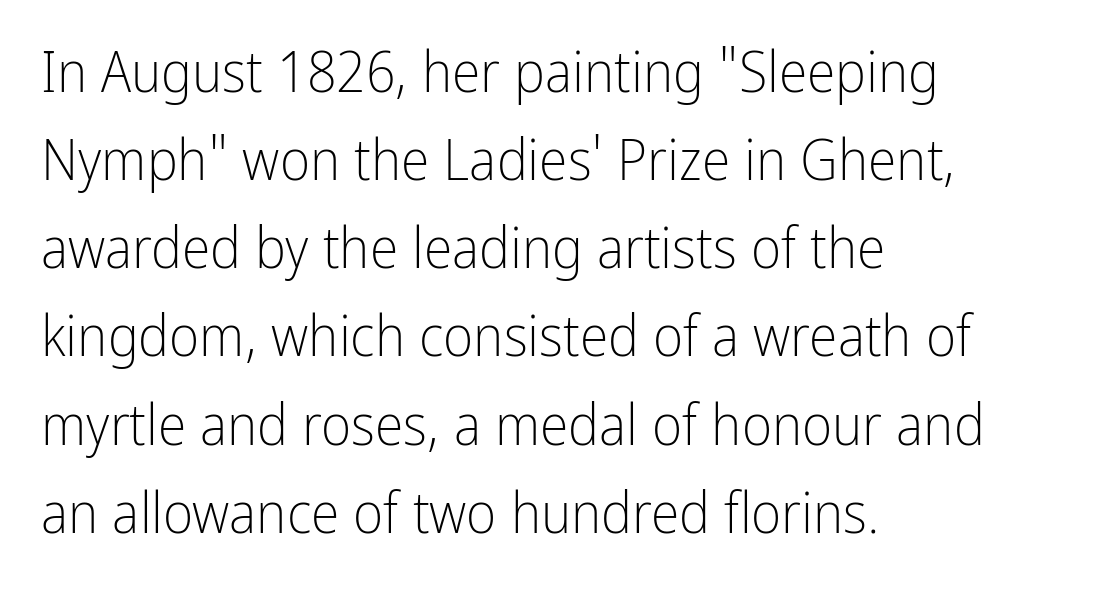
Stroke mass is kept to a normal reading level or below. Anything drawn beneath the words? Only blank space. This rendering uses left alignment, leaving the right contour irregular. In terms of letterspacing, this is plain default setting.
